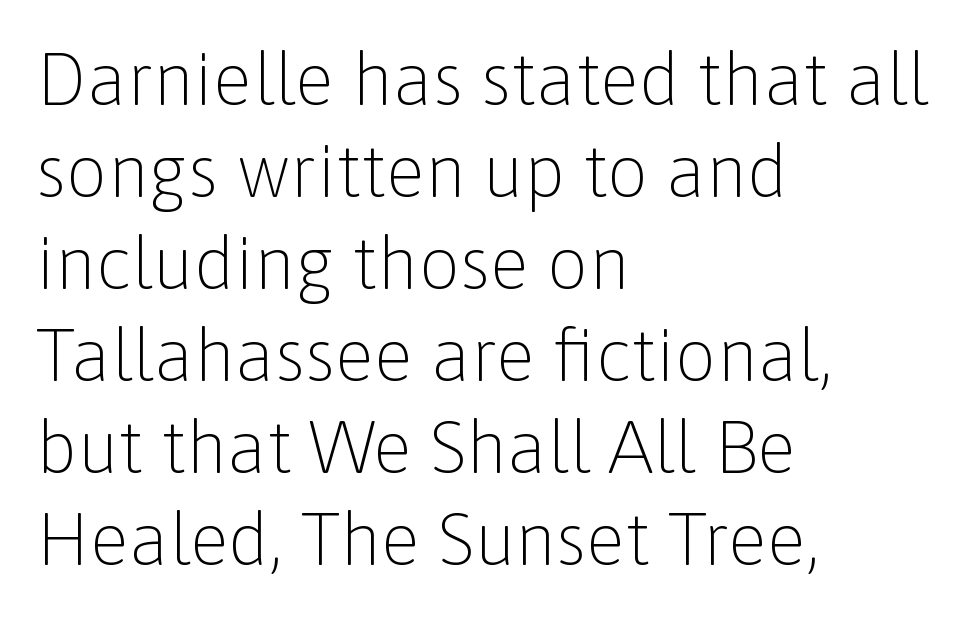
Q: Is the text bold? A: No.
Q: Is the text italic (slanted)? A: No, it is upright.
Q: Is the typeface a serif or a sans-serif typeface? A: Sans-serif.
Q: Is the text underlined? A: No.
Q: How is the paragraph aligned? A: Left-aligned.
Q: Is the spacing between letters normal or unusually wide? A: Normal.
Q: Is the spacing between lines tight, normal or loose? A: Normal.
Q: Width (condensed, normal, or wide)? A: Normal.
Q: Stroke contrast? A: Low.
Q: x-height? A: Medium.
Q: Monospaced? A: No.
